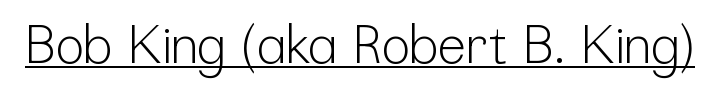
The image shows 53 px light, condensed sans-serif type, upright; set normal letter spacing, underlined; low stroke contrast and a medium x-height.
